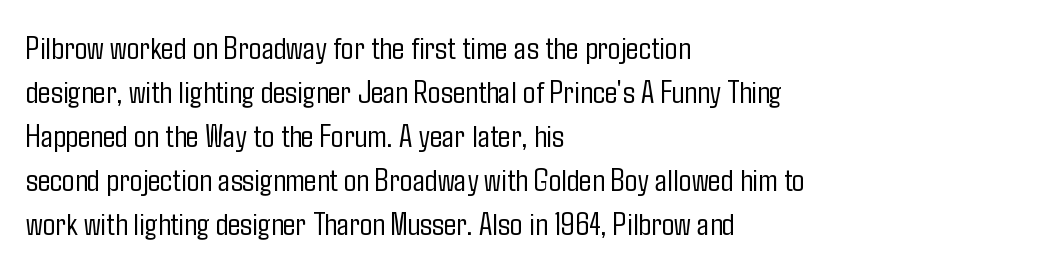
The image shows 33 px light, condensed sans-serif type, upright; set left-aligned, normal line spacing (1.33x), normal letter spacing, not underlined; low stroke contrast and a medium x-height.
